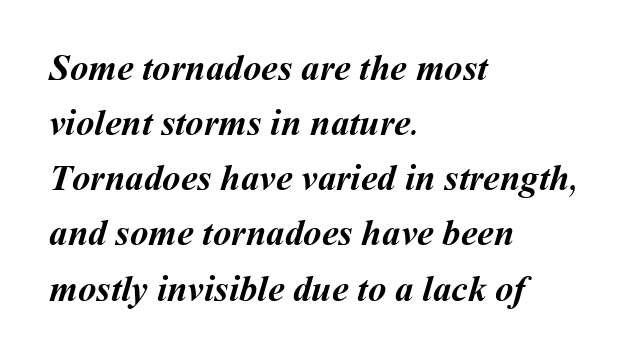
Q: Is the text bold? A: Yes.
Q: Is the text underlined? A: No.
Q: How is the paragraph aligned? A: Left-aligned.
Q: Is the spacing between letters normal or unusually wide? A: Normal.
Q: Is the spacing between lines tight, normal or loose? A: Normal.
Q: Width (condensed, normal, or wide)? A: Normal.
Q: Stroke contrast? A: Medium.
Q: x-height? A: Medium.
Q: Monospaced? A: No.
